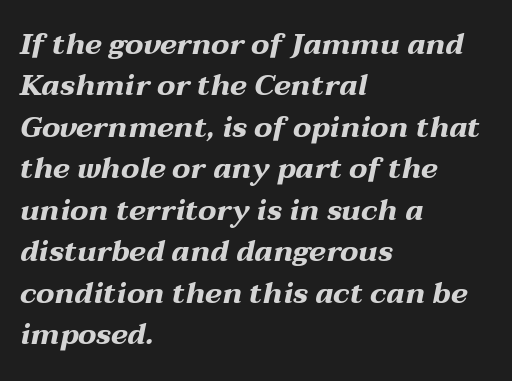
{"italic": "yes", "lean": "right", "slant_degrees": 12, "bold": "yes", "weight": "bold", "width": "wide", "stroke_contrast": "medium", "x_height": "medium", "monospaced": "no", "underline": "no", "align": "left", "line_spacing": "normal", "line_spacing_ratio": 1.43, "letter_spacing": "normal", "letter_spacing_em": 0.0, "glyph_px": 29}
